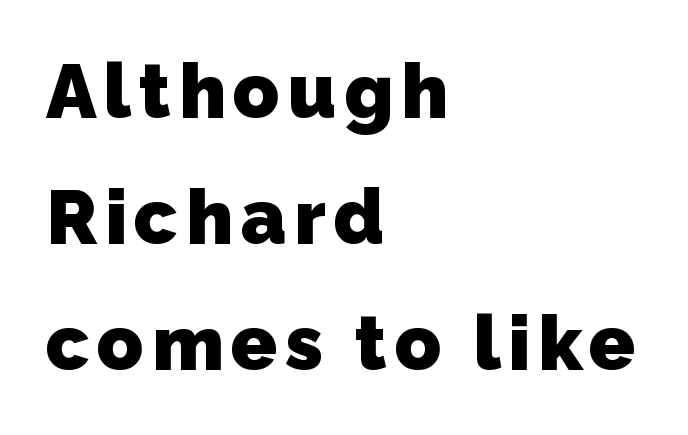
This block has exactly the height ordinary leading produces. These lines are rendered in a variable-pitch font. The baseline area is clear. Typeset ragged right — the left edge is the straight one. Does the weight exceed regular? Yes, all the way to bold. No feet cap the strokes, marking this as sans-serif type.
